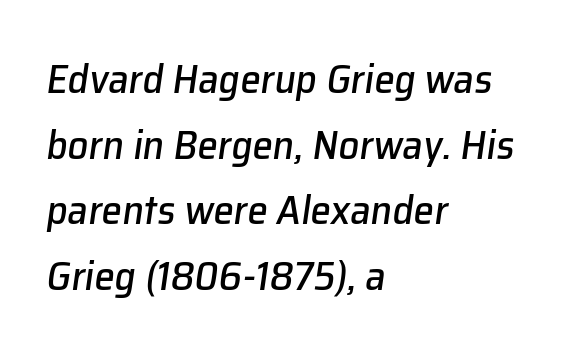
Q: Is the text italic (slanted)? A: Yes, it leans right by about 8 degrees.
Q: Is the text underlined? A: No.
Q: How is the paragraph aligned? A: Left-aligned.
Q: Is the spacing between letters normal or unusually wide? A: Normal.
Q: Is the spacing between lines tight, normal or loose? A: Normal.
Q: Width (condensed, normal, or wide)? A: Normal.
Q: Stroke contrast? A: Low.
Q: x-height? A: Medium.
Q: Monospaced? A: No.
